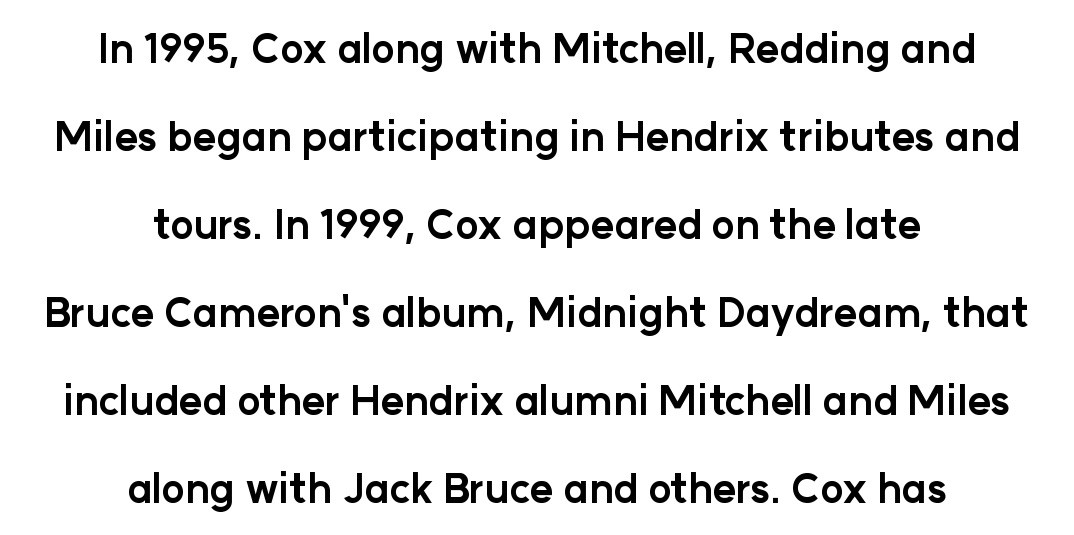
The image shows 40 px bold sans-serif type, upright; set centered, loose line spacing (2.2x), normal letter spacing, not underlined; low stroke contrast and a medium x-height.
